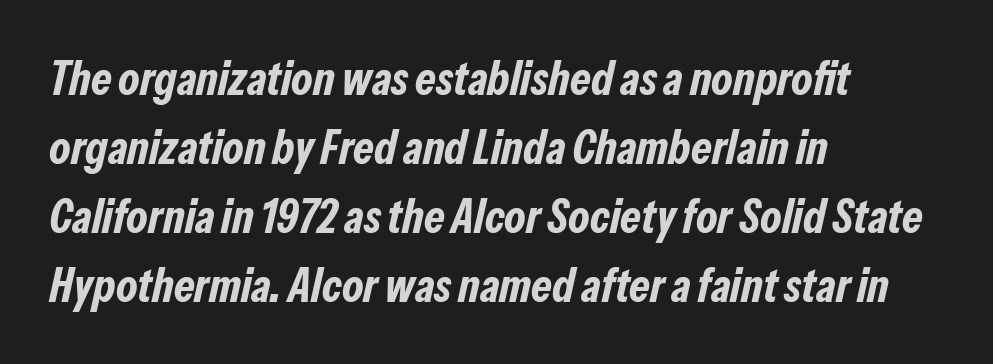
Q: Is the text bold? A: Yes.
Q: Is the text italic (slanted)? A: Yes, it leans right by about 13 degrees.
Q: Is the text underlined? A: No.
Q: How is the paragraph aligned? A: Left-aligned.
Q: Is the spacing between letters normal or unusually wide? A: Normal.
Q: Is the spacing between lines tight, normal or loose? A: Normal.
Q: Width (condensed, normal, or wide)? A: Condensed.
Q: Stroke contrast? A: Low.
Q: x-height? A: Medium.
Q: Monospaced? A: No.
